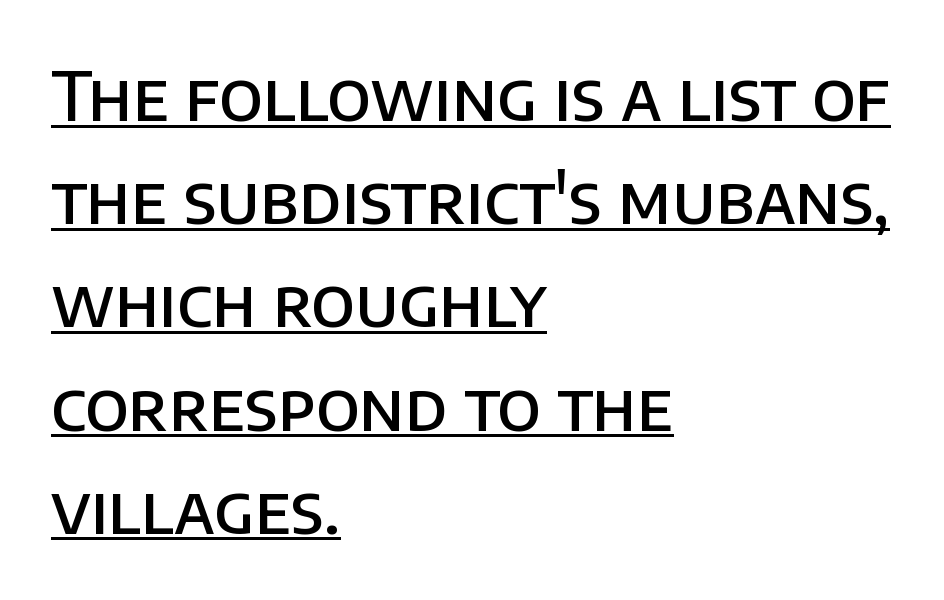
{"serif": "no", "italic": "no", "bold": "semi", "weight": "semibold", "width": "normal", "stroke_contrast": "low", "x_height": "large", "monospaced": "no", "underline": "yes", "align": "left", "line_spacing": "normal", "line_spacing_ratio": 1.54, "letter_spacing": "normal", "letter_spacing_em": 0.0, "glyph_px": 67}
